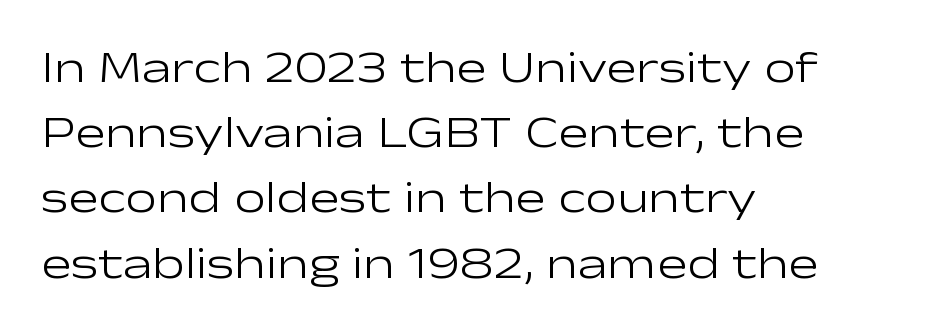
Q: Is the text bold? A: No.
Q: Is the text italic (slanted)? A: No, it is upright.
Q: Is the typeface a serif or a sans-serif typeface? A: Sans-serif.
Q: Is the text underlined? A: No.
Q: How is the paragraph aligned? A: Left-aligned.
Q: Is the spacing between letters normal or unusually wide? A: Normal.
Q: Is the spacing between lines tight, normal or loose? A: Normal.
Q: Width (condensed, normal, or wide)? A: Wide.
Q: Stroke contrast? A: Low.
Q: x-height? A: Medium.
Q: Monospaced? A: No.
